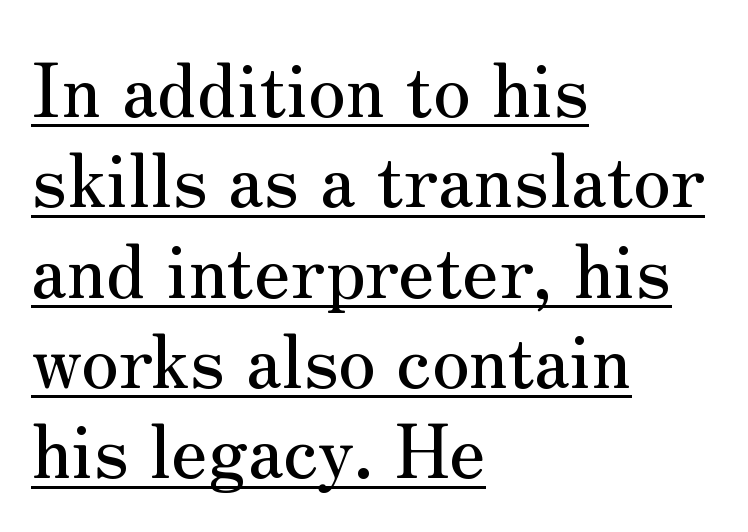
Q: Is the text italic (slanted)? A: No, it is upright.
Q: Is the typeface a serif or a sans-serif typeface? A: Serif.
Q: Is the text underlined? A: Yes.
Q: How is the paragraph aligned? A: Left-aligned.
Q: Is the spacing between letters normal or unusually wide? A: Normal.
Q: Width (condensed, normal, or wide)? A: Normal.
Q: Stroke contrast? A: Medium.
Q: x-height? A: Small.
Q: Monospaced? A: No.
